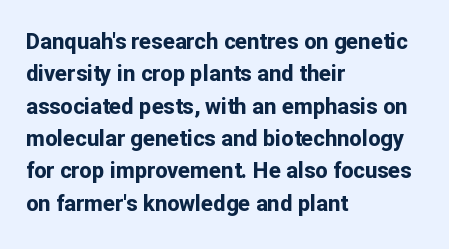
{"italic": "no", "bold": "yes", "underline": "no", "align": "left", "line_spacing": "normal", "line_spacing_ratio": 1.47, "letter_spacing": "normal", "letter_spacing_em": 0.0, "glyph_px": 22}
